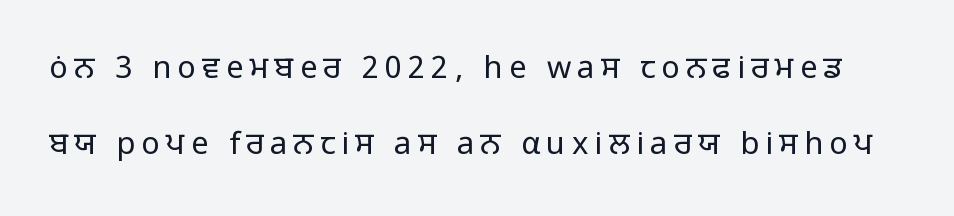
Q: Is the text bold? A: No.
Q: Is the text italic (slanted)? A: No, it is upright.
Q: Is the typeface a serif or a sans-serif typeface? A: Sans-serif.
Q: Is the text underlined? A: No.
Q: Is the spacing between letters normal or unusually wide? A: Unusually wide.
Q: Is the spacing between lines tight, normal or loose? A: Loose.
Q: Width (condensed, normal, or wide)? A: Normal.
Q: Stroke contrast? A: Low.
Q: x-height? A: Medium.
Q: Monospaced? A: No.
